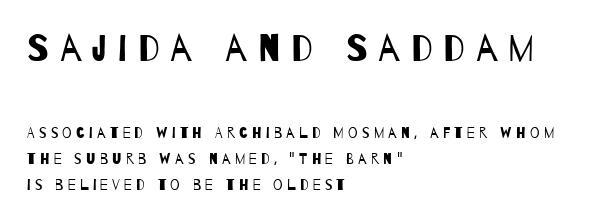
Short and long lines alike share a common starting point at left. If you squint, the top block still reads clearly — it's the larger of the two. The face looks like a standard text weight, possibly lighter. Type style note: lacks serifs. Tracking value appears strongly positive — letters spread wide.
